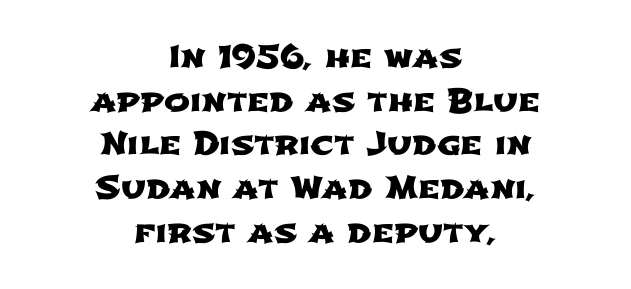
{"serif": "no", "width": "wide", "stroke_contrast": "low", "x_height": "medium", "monospaced": "no", "underline": "no", "align": "center", "line_spacing": "normal", "line_spacing_ratio": 1.41, "letter_spacing": "normal", "letter_spacing_em": 0.0, "glyph_px": 31}
